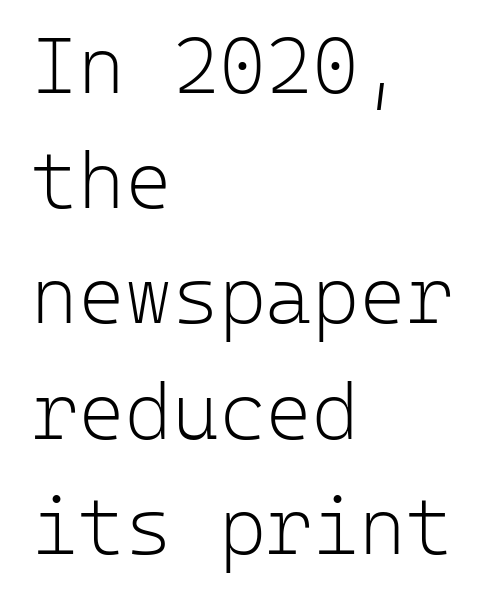
{"serif": "no", "italic": "no", "bold": "no", "weight": "light", "width": "normal", "stroke_contrast": "low", "x_height": "medium", "monospaced": "yes", "underline": "no", "align": "left", "line_spacing": "normal", "line_spacing_ratio": 1.44, "letter_spacing": "normal", "letter_spacing_em": 0.0, "glyph_px": 80}
